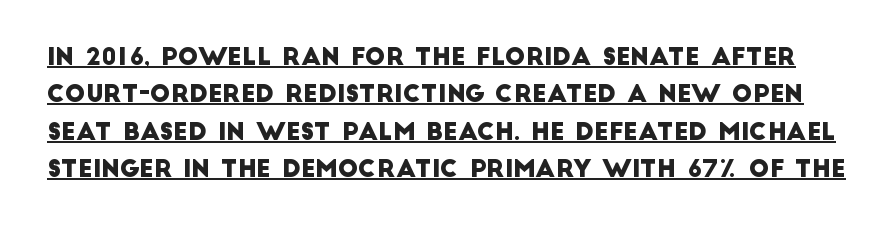
What stands out about the letter spacing? Nothing — it is the standard amount. The passage shown stacks its lines at a standard gap. Has an underline been added? It has.
